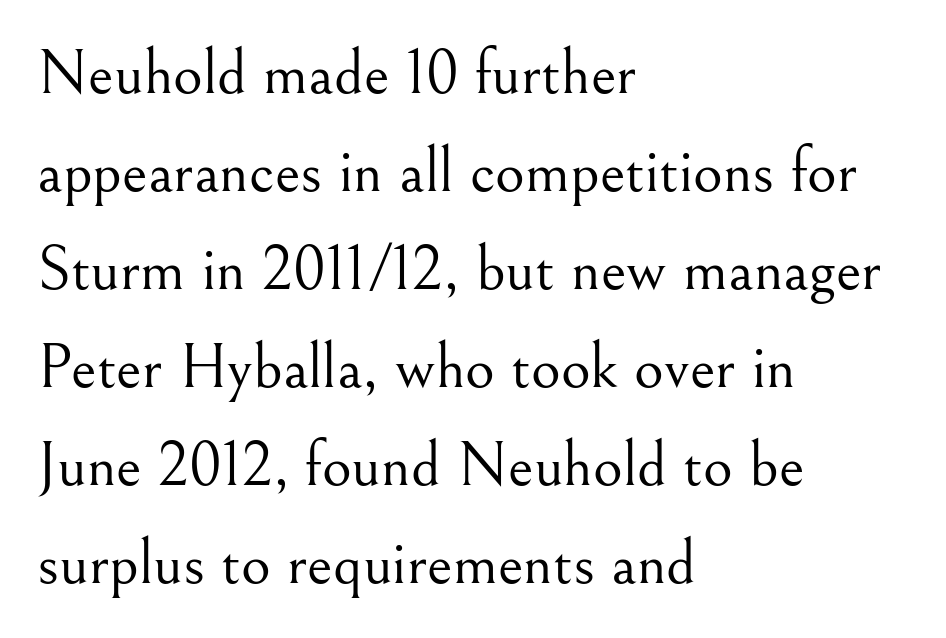
There is no visible air inserted between adjacent glyphs. Is this a sans? No — the strokes have serifs. In terms of leading, this rendering sits right in the middle. Nobody drew a line under any word here.
